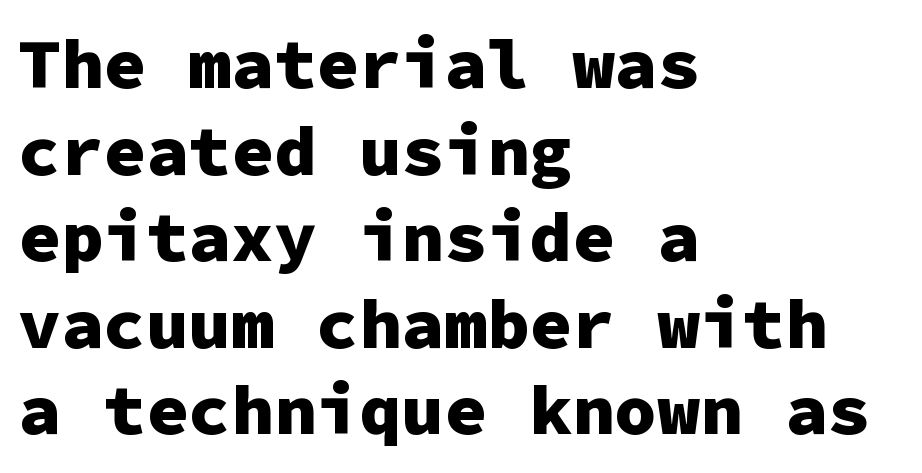
The image shows 71 px heavy sans-serif type, upright, monospaced; set left-aligned, line spacing 1.22x, normal letter spacing, not underlined; low stroke contrast and a medium x-height.
